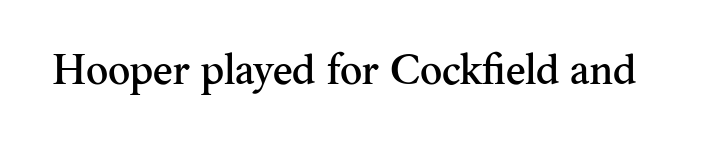
{"serif": "yes", "italic": "no", "width": "normal", "stroke_contrast": "medium", "x_height": "small", "monospaced": "no", "underline": "no", "letter_spacing": "normal", "letter_spacing_em": 0.0, "glyph_px": 42}
